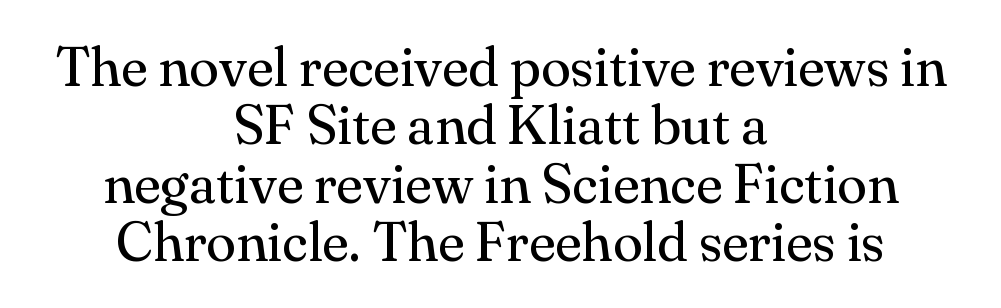
{"serif": "yes", "italic": "no", "bold": "no", "weight": "regular", "width": "normal", "stroke_contrast": "medium", "x_height": "small", "monospaced": "no", "underline": "no", "align": "center", "line_spacing": "tight", "line_spacing_ratio": 1.06, "letter_spacing": "normal", "letter_spacing_em": 0.0, "glyph_px": 55}
